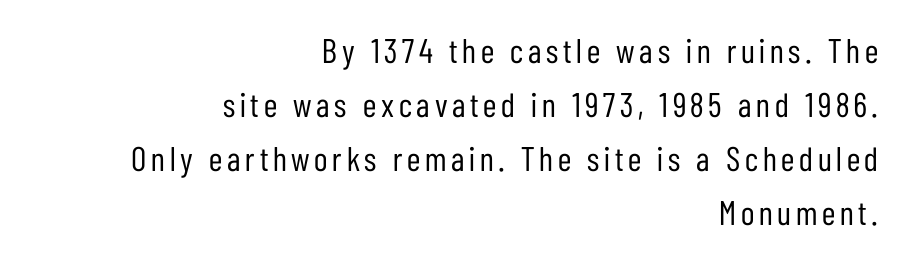
Q: Is the text bold? A: No.
Q: Is the text italic (slanted)? A: No, it is upright.
Q: Is the typeface a serif or a sans-serif typeface? A: Sans-serif.
Q: Is the text underlined? A: No.
Q: How is the paragraph aligned? A: Right-aligned.
Q: Is the spacing between lines tight, normal or loose? A: Normal.
Q: Width (condensed, normal, or wide)? A: Condensed.
Q: Stroke contrast? A: Low.
Q: x-height? A: Medium.
Q: Monospaced? A: No.
